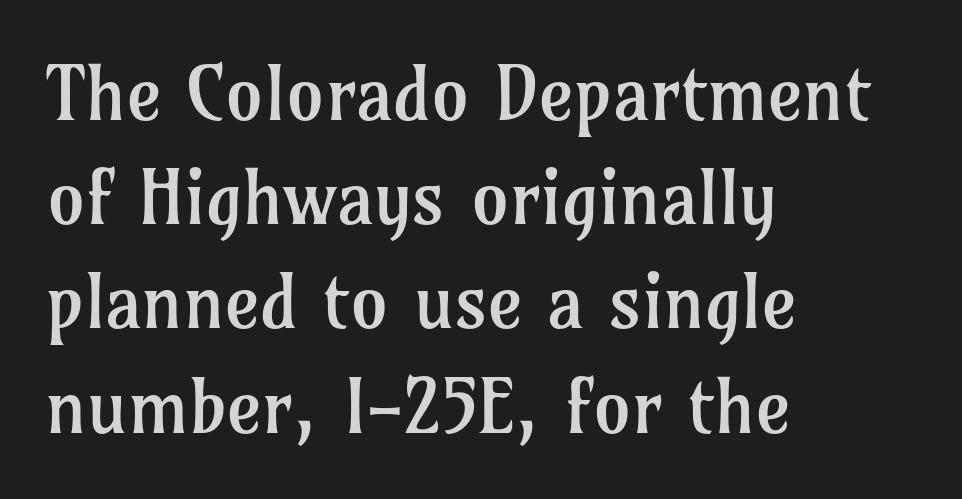
Q: Is the text bold? A: No.
Q: Is the text italic (slanted)? A: No, it is upright.
Q: Is the typeface a serif or a sans-serif typeface? A: Serif.
Q: Is the text underlined? A: No.
Q: How is the paragraph aligned? A: Left-aligned.
Q: Is the spacing between letters normal or unusually wide? A: Normal.
Q: Is the spacing between lines tight, normal or loose? A: Normal.
Q: Width (condensed, normal, or wide)? A: Normal.
Q: Stroke contrast? A: Low.
Q: x-height? A: Medium.
Q: Monospaced? A: No.
